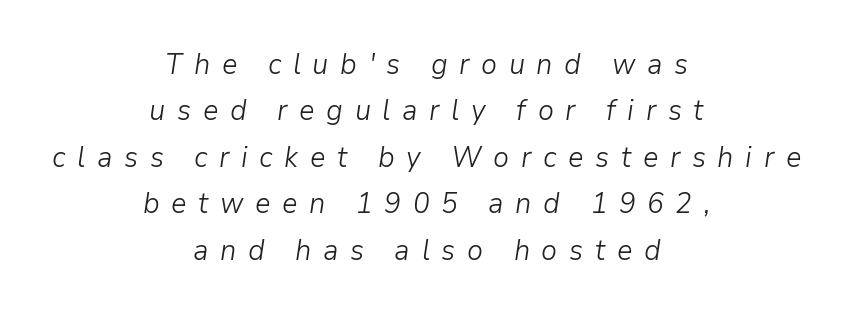
{"italic": "yes", "lean": "right", "slant_degrees": 9, "bold": "no", "weight": "light", "width": "normal", "stroke_contrast": "low", "x_height": "medium", "monospaced": "no", "underline": "no", "align": "center", "line_spacing": "normal", "line_spacing_ratio": 1.6, "letter_spacing": "wide", "letter_spacing_em": 0.4, "glyph_px": 29}
